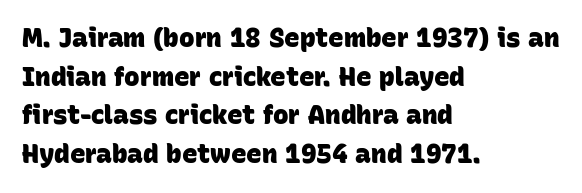
The image shows 26 px bold type; set left-aligned, normal line spacing (1.49x), normal letter spacing, not underlined.
